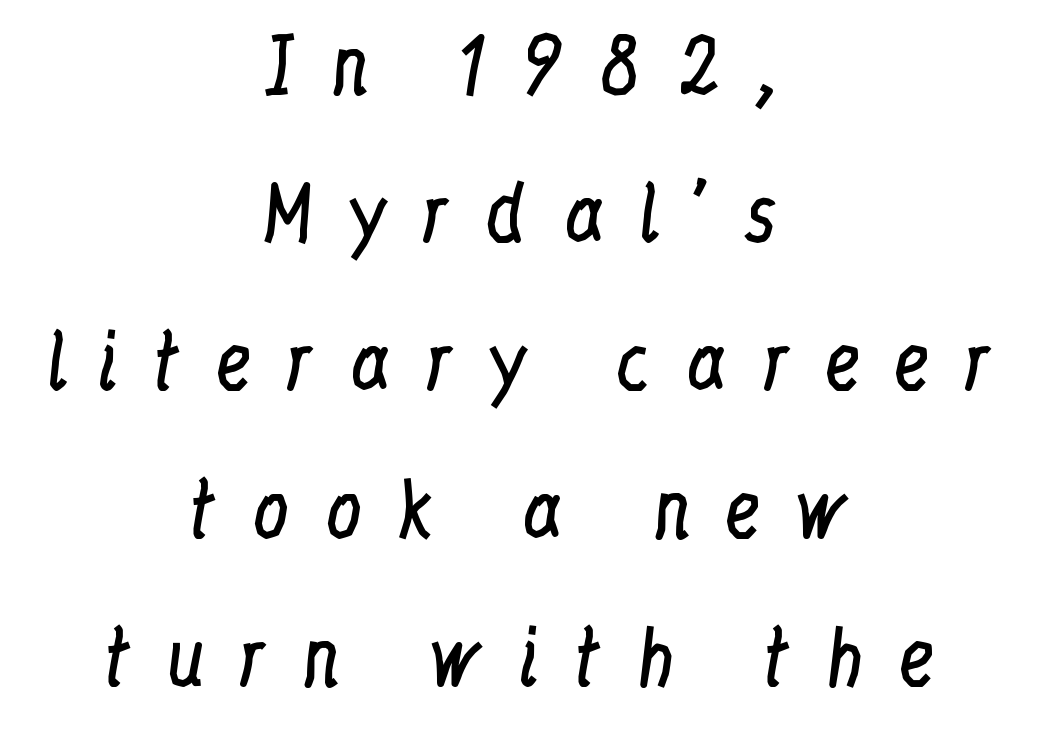
Reading down the column, the eye jumps a long way to each next line. Honestly, there is no underline to notice here at all. Weight: in the light-to-regular range. Tracking value appears strongly positive — letters spread wide.
